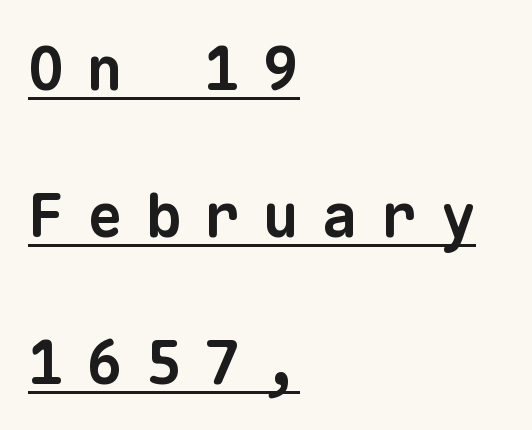
{"serif": "no", "bold": "yes", "weight": "bold", "width": "normal", "stroke_contrast": "low", "x_height": "medium", "monospaced": "yes", "underline": "yes", "align": "left", "line_spacing": "loose", "line_spacing_ratio": 2.45, "letter_spacing": "wide", "letter_spacing_em": 0.38, "glyph_px": 60}
